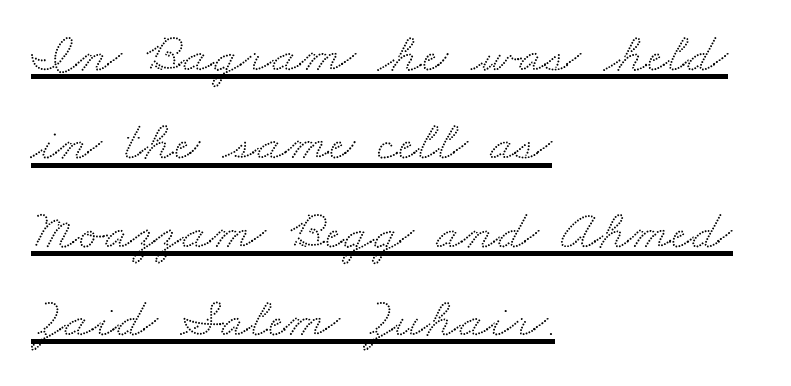
The image shows 57 px wide serif type; set left-aligned, normal line spacing (1.55x), normal letter spacing, underlined; medium stroke contrast and a small x-height.
